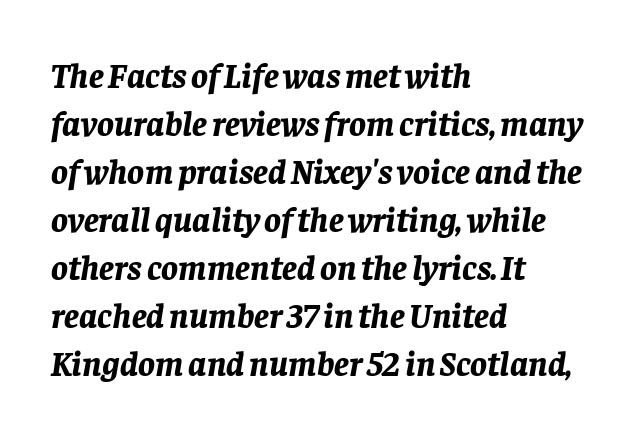
Q: Is the text bold? A: Yes.
Q: Is the text italic (slanted)? A: Yes, it leans right by about 8 degrees.
Q: Is the text underlined? A: No.
Q: How is the paragraph aligned? A: Left-aligned.
Q: Is the spacing between letters normal or unusually wide? A: Normal.
Q: Is the spacing between lines tight, normal or loose? A: Normal.
Q: Width (condensed, normal, or wide)? A: Normal.
Q: Stroke contrast? A: Low.
Q: x-height? A: Large.
Q: Monospaced? A: No.
